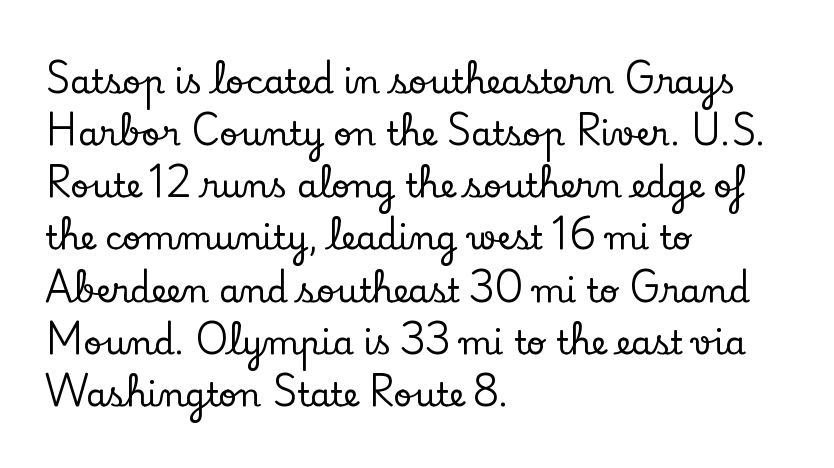
Think of a printed novel: that variable character pitch is what you see here. This sample keeps an unexceptional amount of space between lines. The strip under each line holds only bare page. These lines are set flush left with a ragged right edge.
